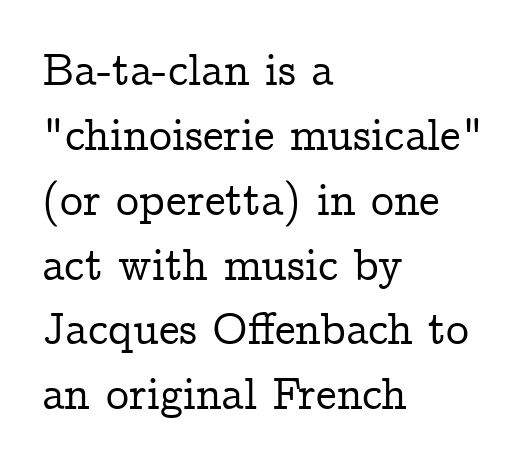
Q: Is the text italic (slanted)? A: No, it is upright.
Q: Is the typeface a serif or a sans-serif typeface? A: Serif.
Q: Is the text underlined? A: No.
Q: How is the paragraph aligned? A: Left-aligned.
Q: Is the spacing between letters normal or unusually wide? A: Normal.
Q: Is the spacing between lines tight, normal or loose? A: Normal.
Q: Width (condensed, normal, or wide)? A: Normal.
Q: Stroke contrast? A: Low.
Q: x-height? A: Medium.
Q: Monospaced? A: No.
